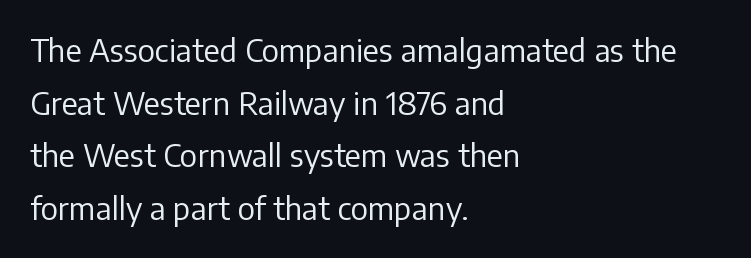
Q: Is the text bold? A: No.
Q: Is the text italic (slanted)? A: No, it is upright.
Q: Is the typeface a serif or a sans-serif typeface? A: Sans-serif.
Q: Is the text underlined? A: No.
Q: How is the paragraph aligned? A: Left-aligned.
Q: Is the spacing between letters normal or unusually wide? A: Normal.
Q: Is the spacing between lines tight, normal or loose? A: Normal.
Q: Width (condensed, normal, or wide)? A: Normal.
Q: Stroke contrast? A: Low.
Q: x-height? A: Medium.
Q: Monospaced? A: No.
